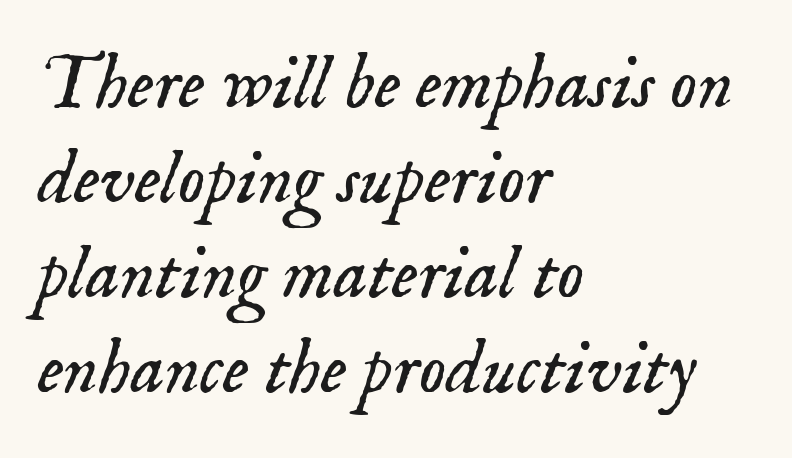
The image shows 76 px light serif type, italic (leaning right); set left-aligned, normal line spacing (1.25x), normal letter spacing, not underlined; low stroke contrast and a small x-height.
